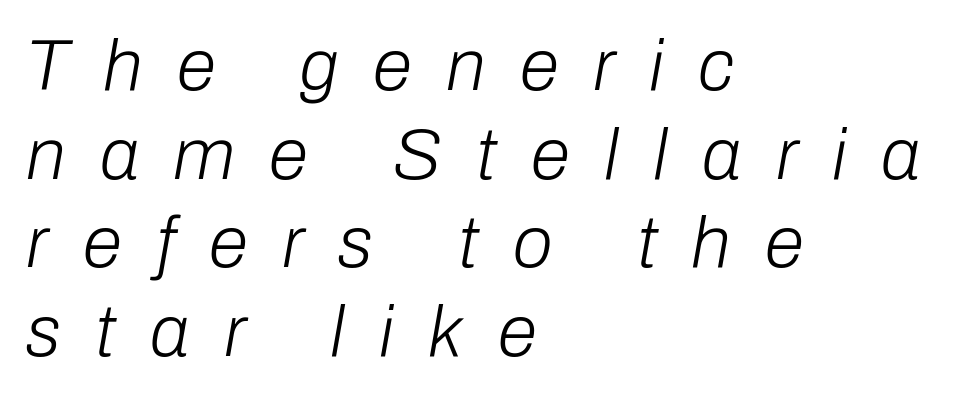
The image shows 72 px light type, italic (leaning right); set left-aligned, line spacing 1.23x, unusually wide letter spacing (+0.48 em), not underlined; low stroke contrast and a medium x-height.
